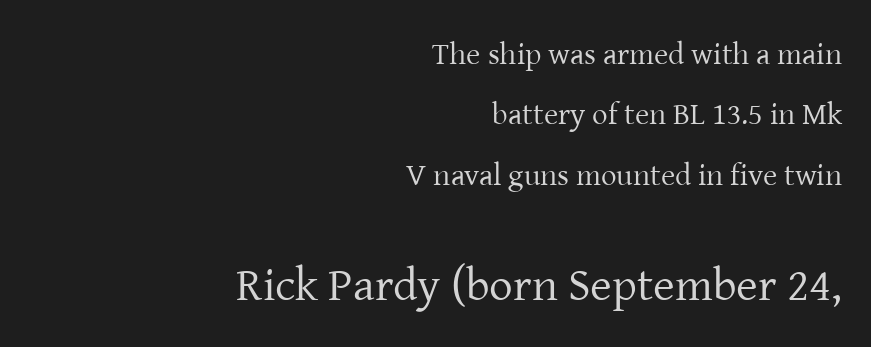
Does the bottom block carry the larger type? Yes, it does. Tall strokes in this sample are plumb rather than angled. Do the characters align in a grid? No, the font is proportional. The rendering shows small feet on the letterforms — a serif design. Stroke thickness stays within the range of a standard reading face or lighter. Standard letterfit; no display-style spreading of the glyphs.
